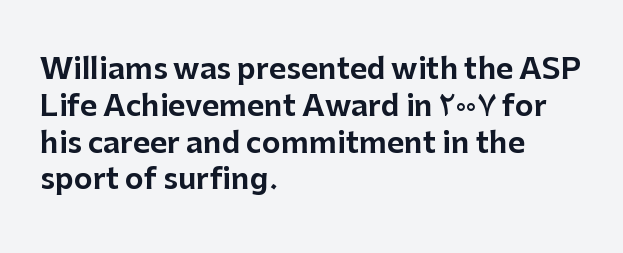
Q: Is the text italic (slanted)? A: No, it is upright.
Q: Is the typeface a serif or a sans-serif typeface? A: Sans-serif.
Q: Is the text underlined? A: No.
Q: How is the paragraph aligned? A: Left-aligned.
Q: Is the spacing between letters normal or unusually wide? A: Normal.
Q: Is the spacing between lines tight, normal or loose? A: Normal.
Q: Width (condensed, normal, or wide)? A: Normal.
Q: Stroke contrast? A: Low.
Q: x-height? A: Medium.
Q: Monospaced? A: No.
